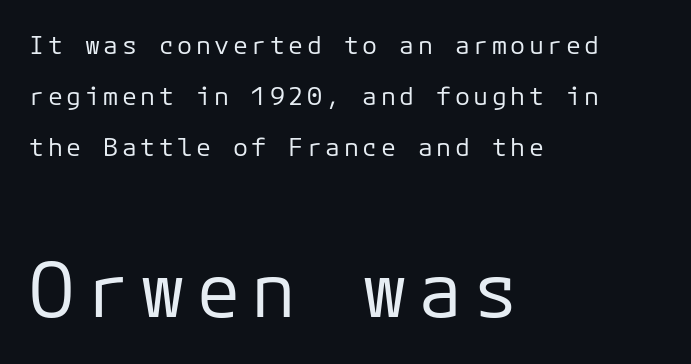
{"serif": "no", "italic": "no", "bold": "no", "weight": "regular", "width": "normal", "stroke_contrast": "low", "x_height": "medium", "monospaced": "yes", "underline": "no", "align": "left", "line_spacing": "loose", "line_spacing_ratio": 2.04, "larger_block": "second", "size_ratio": 3.0, "glyph_px": 75}
